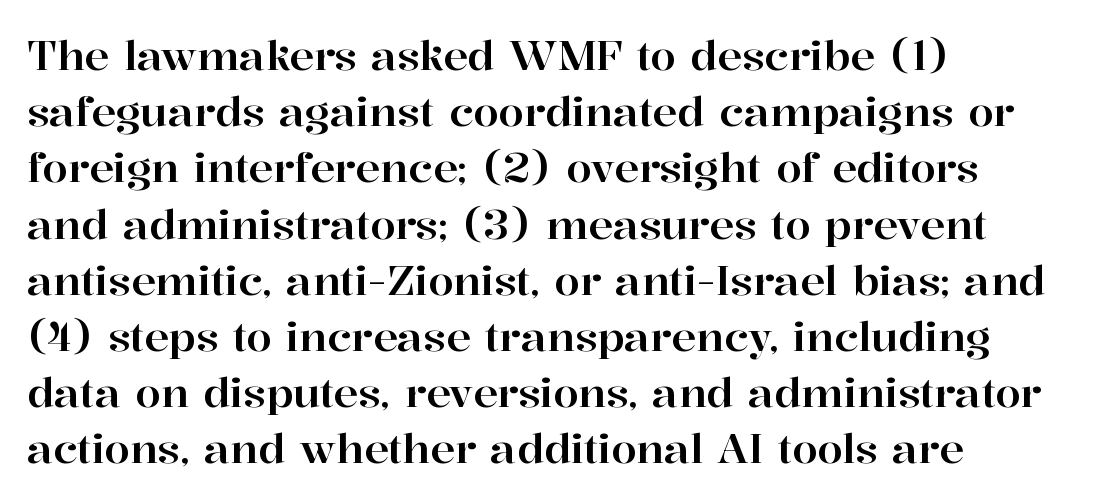
The words here are not underlined. Line beginnings align vertically; line endings do not. Standard letterfit; no display-style spreading of the glyphs. A roman cut, with each character standing at attention. The text was rendered using a seriffed face with decorative stroke endings. If you measured baseline to baseline, you'd find a middling distance.
